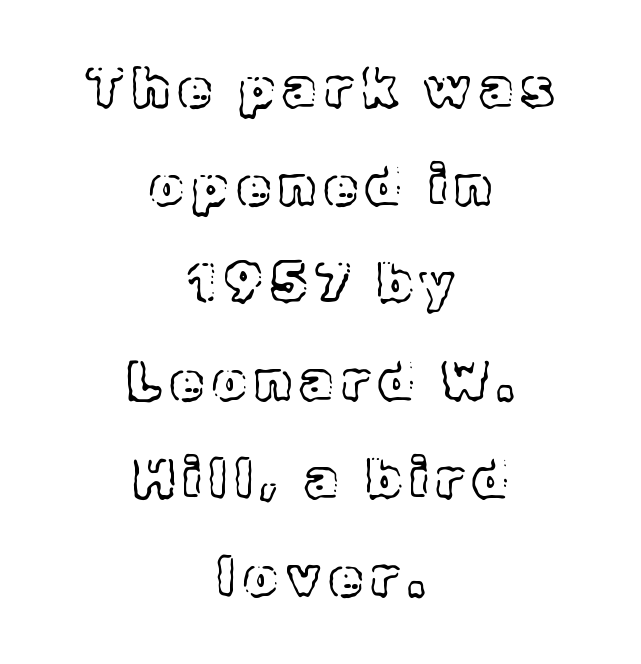
{"italic": "no", "width": "normal", "x_height": "medium", "monospaced": "no", "underline": "no", "align": "center", "line_spacing_ratio": 1.81, "glyph_px": 54}
